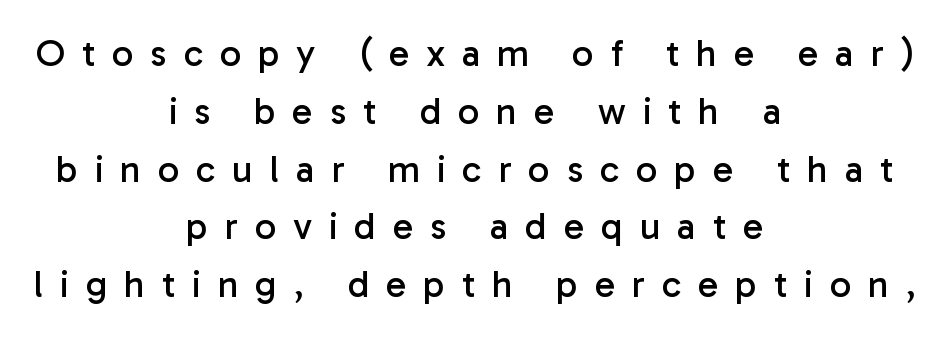
Q: Is the text bold? A: No.
Q: Is the text italic (slanted)? A: No, it is upright.
Q: Is the typeface a serif or a sans-serif typeface? A: Sans-serif.
Q: Is the text underlined? A: No.
Q: How is the paragraph aligned? A: Centered.
Q: Is the spacing between letters normal or unusually wide? A: Unusually wide.
Q: Is the spacing between lines tight, normal or loose? A: Normal.
Q: Width (condensed, normal, or wide)? A: Normal.
Q: Stroke contrast? A: Low.
Q: x-height? A: Medium.
Q: Monospaced? A: No.
